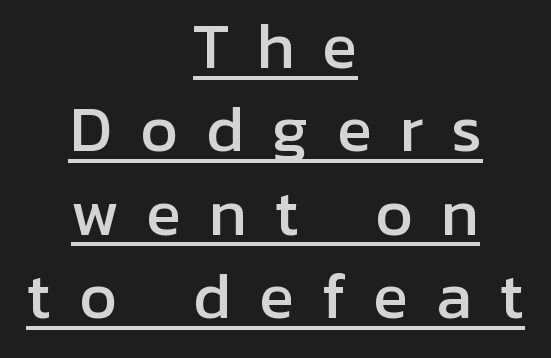
{"serif": "no", "italic": "no", "width": "normal", "stroke_contrast": "low", "x_height": "medium", "monospaced": "no", "underline": "yes", "align": "center", "line_spacing": "normal", "line_spacing_ratio": 1.39, "letter_spacing": "wide", "letter_spacing_em": 0.46, "glyph_px": 60}
